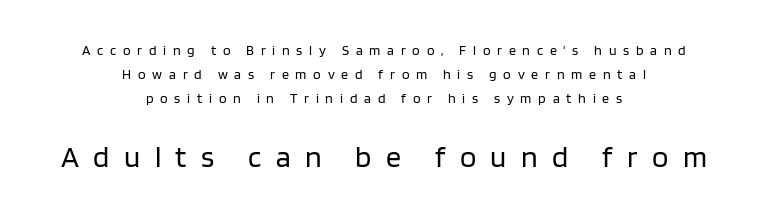
Is this a heavy cut? Hardly; it is regular or lighter. Stroke terminals: plain, sans-serif. The more generous point size was reserved for the lower chunk. Character widths vary here, with narrow letters taking less room than wide ones. The letters stand upright; this is a roman face. You could only call the tracking loose — the letters float apart.
